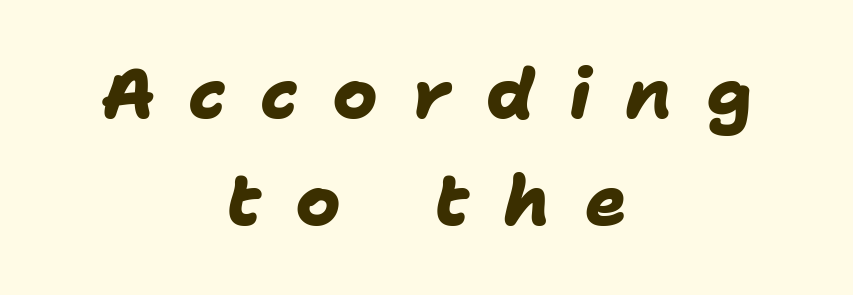
Looks like regular typesetting: each glyph gets only the width it needs. Centered paragraph, ragged on both sides. Quick note: interline space is typical. The horizontal fit of the characters is loose and conspicuously gappy. The passage shown is typeset with a sans-serif family.
